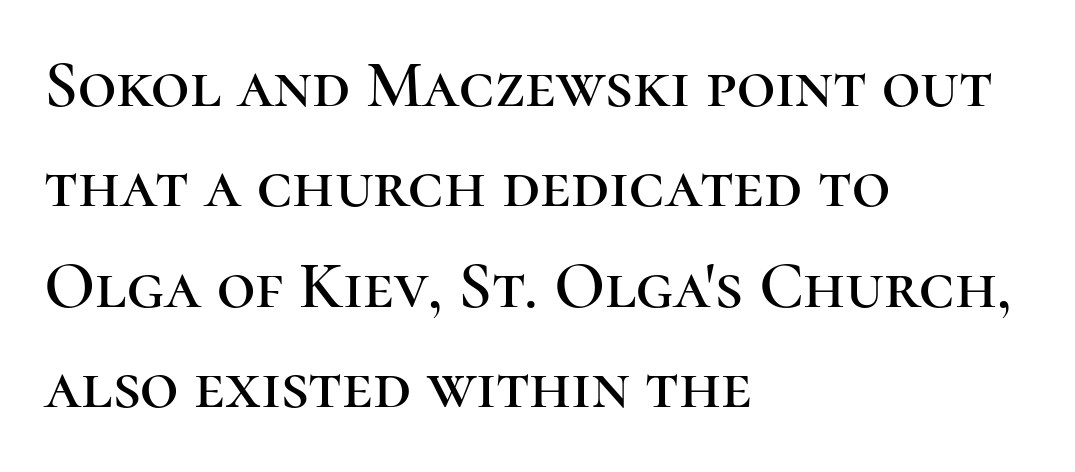
{"serif": "yes", "italic": "no", "width": "normal", "stroke_contrast": "high", "x_height": "medium", "monospaced": "no", "underline": "no", "align": "left", "line_spacing": "normal", "line_spacing_ratio": 1.5, "letter_spacing": "normal", "letter_spacing_em": 0.0, "glyph_px": 67}
